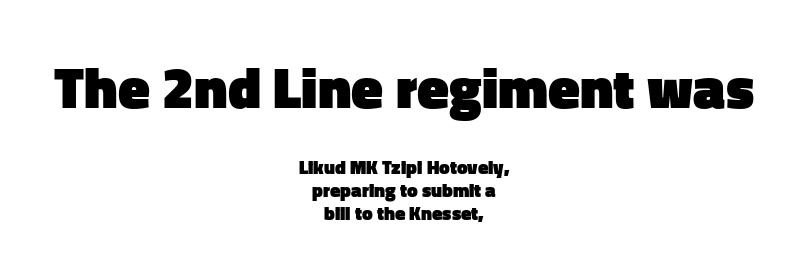
Q: Is the text bold? A: Yes.
Q: Is the text italic (slanted)? A: No, it is upright.
Q: Is the typeface a serif or a sans-serif typeface? A: Sans-serif.
Q: Is the text underlined? A: No.
Q: How is the paragraph aligned? A: Centered.
Q: Is the spacing between letters normal or unusually wide? A: Normal.
Q: Which block of text is set in a larger size, the first (top) or the second (bottom)? A: The first (top) one.
Q: Width (condensed, normal, or wide)? A: Normal.
Q: Stroke contrast? A: Low.
Q: x-height? A: Medium.
Q: Monospaced? A: No.
